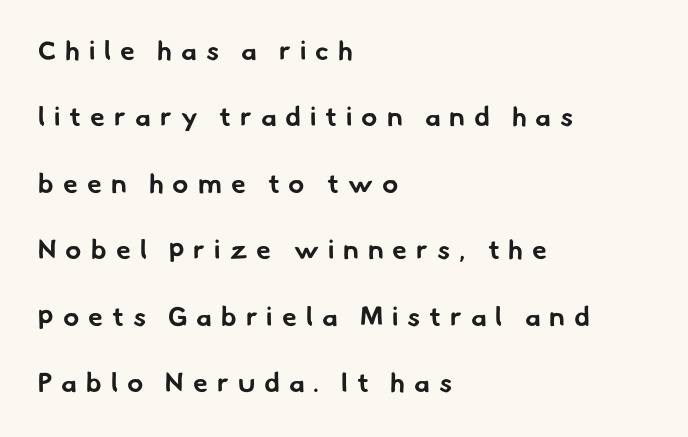
Q: Is the text bold? A: Yes.
Q: Is the text underlined? A: No.
Q: How is the paragraph aligned? A: Left-aligned.
Q: Is the spacing between letters normal or unusually wide? A: Unusually wide.
Q: Is the spacing between lines tight, normal or loose? A: Loose.
